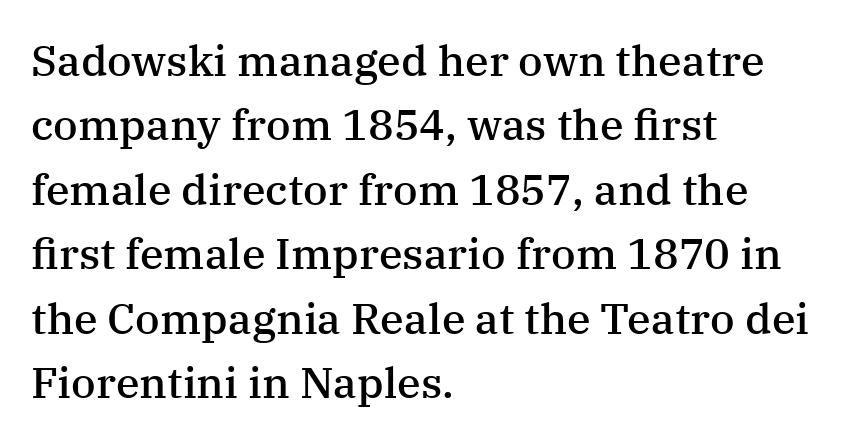
{"serif": "yes", "italic": "no", "bold": "semi", "weight": "semibold", "width": "normal", "stroke_contrast": "medium", "x_height": "medium", "monospaced": "no", "underline": "no", "align": "left", "line_spacing": "normal", "line_spacing_ratio": 1.5, "letter_spacing": "normal", "letter_spacing_em": 0.0, "glyph_px": 43}
